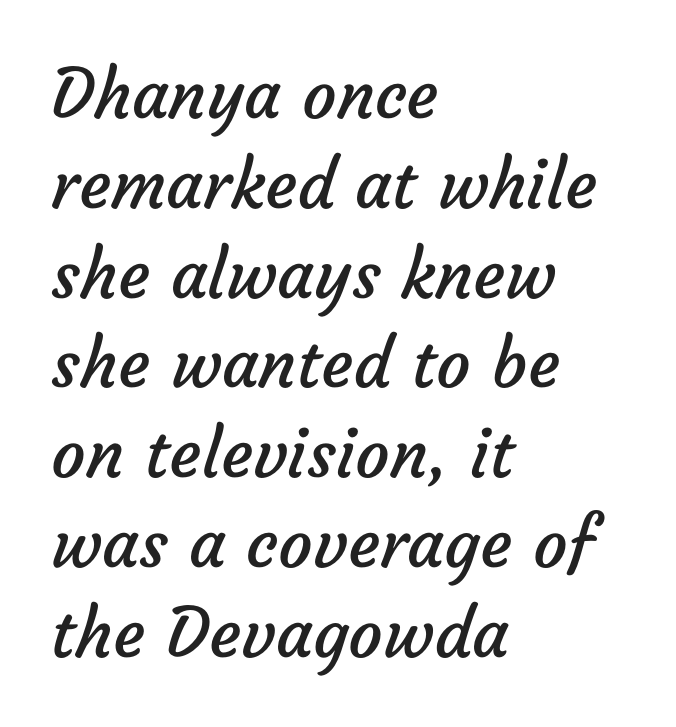
Q: Is the text bold? A: No.
Q: Is the typeface a serif or a sans-serif typeface? A: Sans-serif.
Q: Is the text underlined? A: No.
Q: How is the paragraph aligned? A: Left-aligned.
Q: Is the spacing between letters normal or unusually wide? A: Normal.
Q: Is the spacing between lines tight, normal or loose? A: Normal.
Q: Width (condensed, normal, or wide)? A: Normal.
Q: Stroke contrast? A: Low.
Q: x-height? A: Medium.
Q: Monospaced? A: No.
